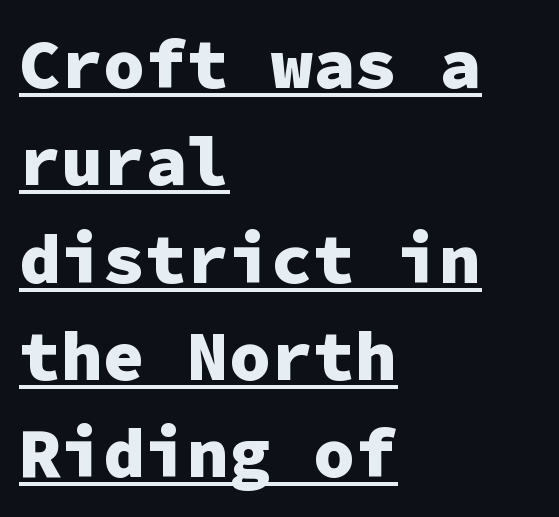
The image shows 70 px heavy sans-serif type, upright, monospaced; set left-aligned, normal line spacing (1.39x), normal letter spacing, underlined; low stroke contrast and a medium x-height.
